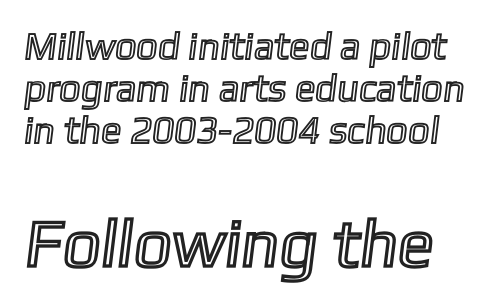
Q: Is the text underlined? A: No.
Q: How is the paragraph aligned? A: Left-aligned.
Q: Is the spacing between letters normal or unusually wide? A: Normal.
Q: Is the spacing between lines tight, normal or loose? A: Tight.
Q: Which block of text is set in a larger size, the first (top) or the second (bottom)? A: The second (bottom) one.
Q: Width (condensed, normal, or wide)? A: Normal.
Q: x-height? A: Medium.
Q: Monospaced? A: No.
